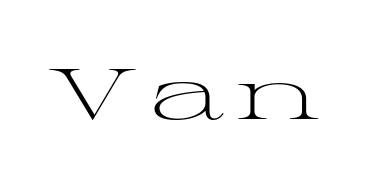
Q: Is the text bold? A: No.
Q: Is the text italic (slanted)? A: No, it is upright.
Q: Is the typeface a serif or a sans-serif typeface? A: Serif.
Q: Is the text underlined? A: No.
Q: Width (condensed, normal, or wide)? A: Wide.
Q: Stroke contrast? A: Medium.
Q: x-height? A: Medium.
Q: Monospaced? A: No.
